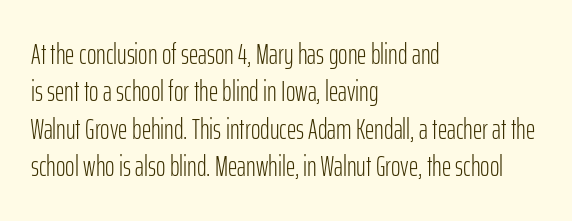
Rule under the text: the space is simply empty. Weight class: somewhere from thin through regular. Each line starts at the same left margin while the right side varies. Observe the absence of serifs on each vertical stroke in this sample. Is there much room between lines? A standard amount, neither cramped nor airy. Note the varied advance widths — an 'i' is clearly narrower than an 'm'.
